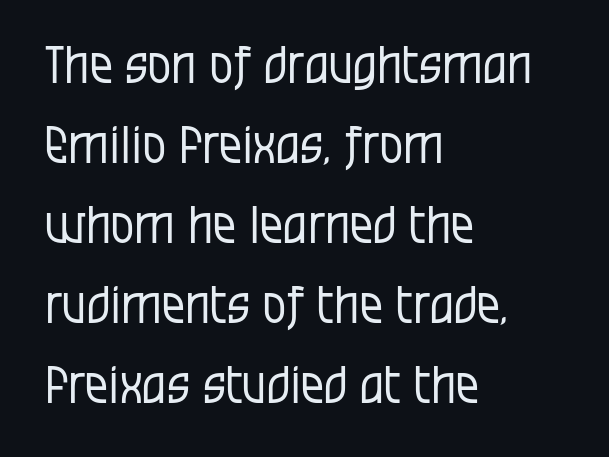
The glyphs are unaccompanied by any horizontal stroke below them. If you drew a ruler down the left edge, every line would touch it. The lettering stays uniformly vertical, giving the passage a roman look. Honestly, the row spacing looks completely unremarkable. Note the varied advance widths — an 'i' is clearly narrower than an 'm'.
